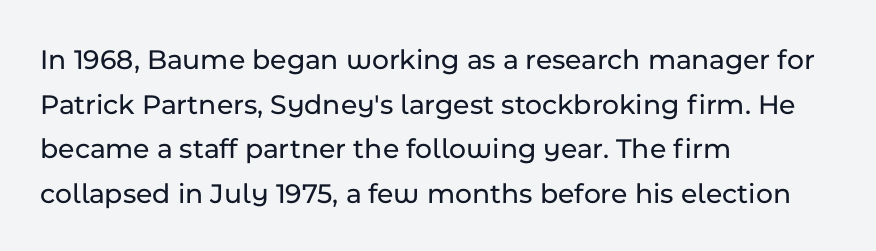
Q: Is the text italic (slanted)? A: No, it is upright.
Q: Is the typeface a serif or a sans-serif typeface? A: Sans-serif.
Q: Is the text underlined? A: No.
Q: How is the paragraph aligned? A: Left-aligned.
Q: Is the spacing between letters normal or unusually wide? A: Normal.
Q: Is the spacing between lines tight, normal or loose? A: Normal.
Q: Width (condensed, normal, or wide)? A: Normal.
Q: Stroke contrast? A: Low.
Q: x-height? A: Medium.
Q: Monospaced? A: No.
